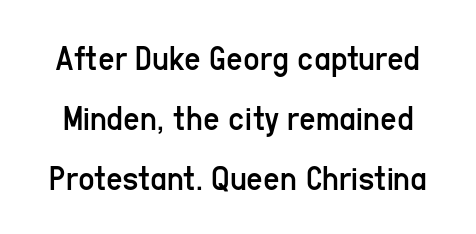
Standard letterfit; no display-style spreading of the glyphs. Each letter keeps its own natural width here, so spacing adapts to shape. Check the space under the baseline: it is left empty. I'd call this a sans setting — the letters go barefoot. The line-height multiplier appears to be the usual default.
